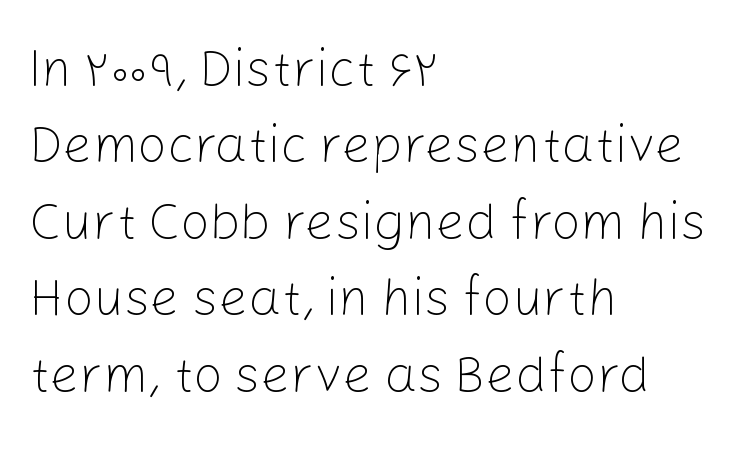
{"serif": "no", "italic": "no", "bold": "no", "weight": "light", "width": "normal", "stroke_contrast": "low", "x_height": "medium", "monospaced": "no", "underline": "no", "align": "left", "line_spacing": "normal", "line_spacing_ratio": 1.47, "letter_spacing": "normal", "letter_spacing_em": 0.0, "glyph_px": 52}
